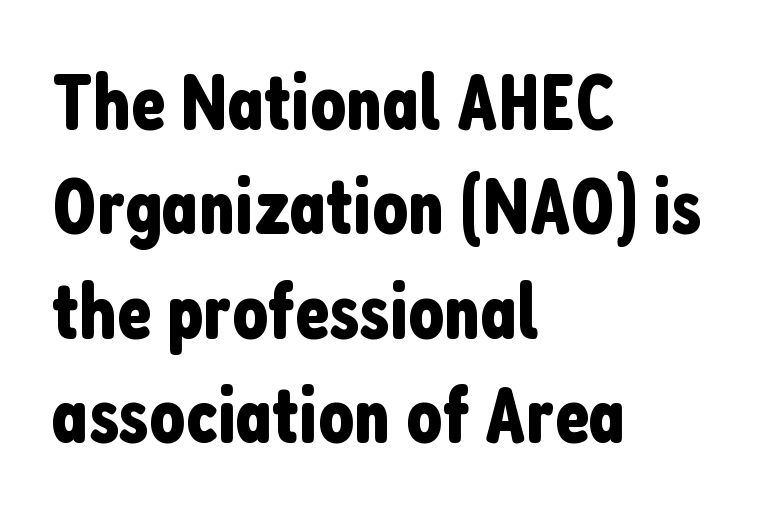
The image shows 79 px condensed sans-serif type, upright; set left-aligned, normal line spacing (1.32x), normal letter spacing, not underlined; low stroke contrast and a medium x-height.
